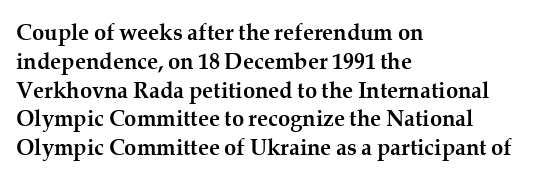
{"italic": "no", "bold": "yes", "underline": "no", "align": "left", "line_spacing": "normal", "line_spacing_ratio": 1.31, "letter_spacing": "normal", "letter_spacing_em": 0.0, "glyph_px": 22}
